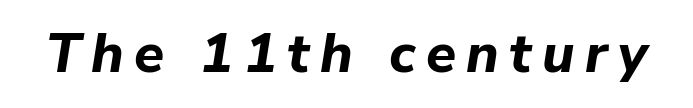
The image shows 55 px bold type, italic (leaning right); set not underlined; low stroke contrast and a medium x-height.
